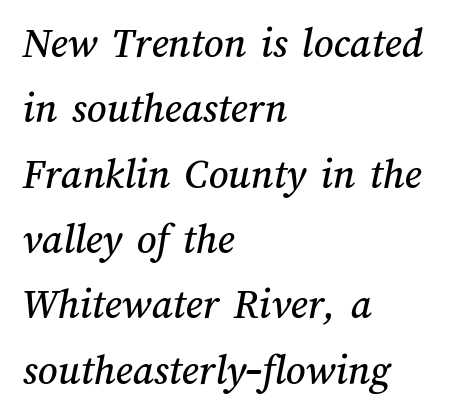
Q: Is the text underlined? A: No.
Q: How is the paragraph aligned? A: Left-aligned.
Q: Is the spacing between letters normal or unusually wide? A: Normal.
Q: Is the spacing between lines tight, normal or loose? A: Normal.
Q: Width (condensed, normal, or wide)? A: Normal.
Q: Stroke contrast? A: Medium.
Q: x-height? A: Medium.
Q: Monospaced? A: No.
